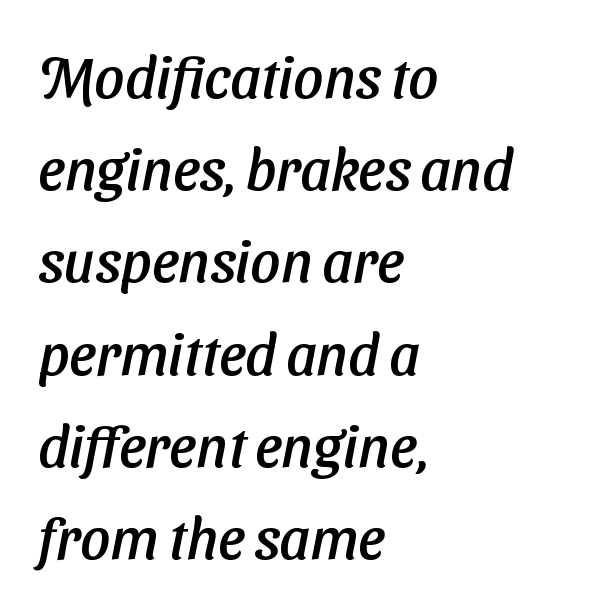
The image shows 58 px sans-serif type; set left-aligned, normal line spacing (1.59x), normal letter spacing, not underlined; low stroke contrast and a medium x-height.
